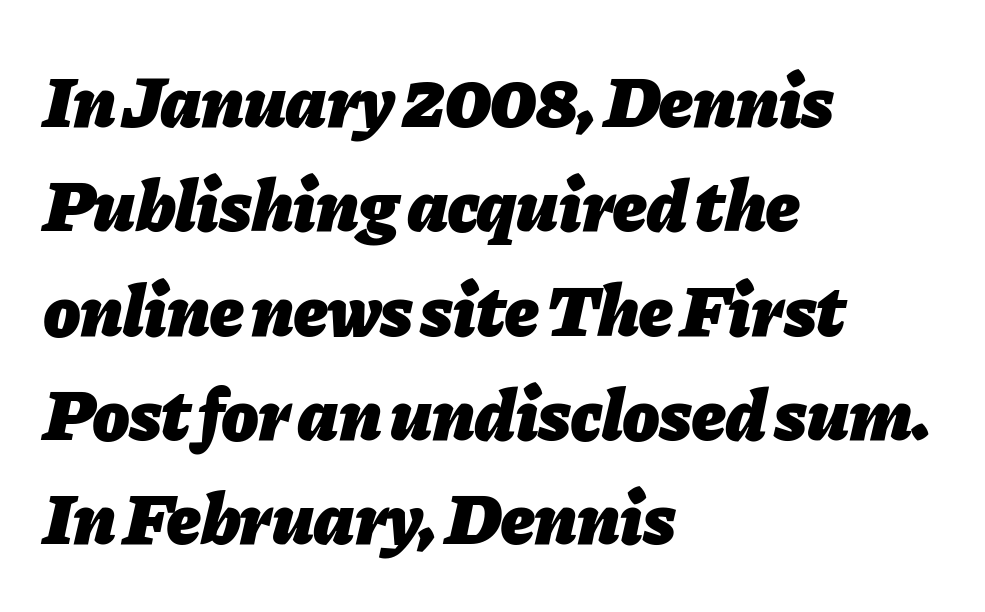
{"italic": "yes", "lean": "right", "slant_degrees": 11, "bold": "yes", "weight": "heavy", "width": "normal", "stroke_contrast": "low", "x_height": "medium", "monospaced": "no", "underline": "no", "align": "left", "line_spacing": "normal", "line_spacing_ratio": 1.41, "letter_spacing": "normal", "letter_spacing_em": 0.0, "glyph_px": 74}
